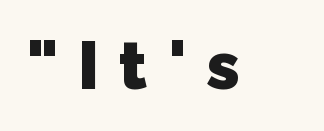
Q: Is the text bold? A: Yes.
Q: Is the typeface a serif or a sans-serif typeface? A: Sans-serif.
Q: Is the text underlined? A: No.
Q: Is the spacing between letters normal or unusually wide? A: Unusually wide.
Q: Width (condensed, normal, or wide)? A: Normal.
Q: Stroke contrast? A: Low.
Q: x-height? A: Medium.
Q: Monospaced? A: No.
